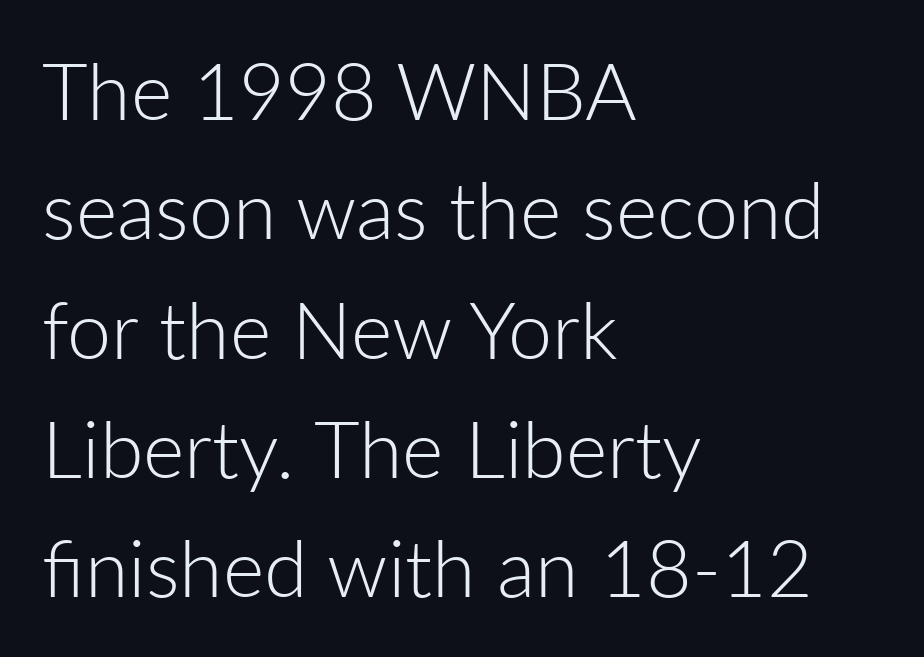
The image shows 79 px light sans-serif type, upright; set left-aligned, normal line spacing (1.51x), normal letter spacing, not underlined; low stroke contrast and a medium x-height.
